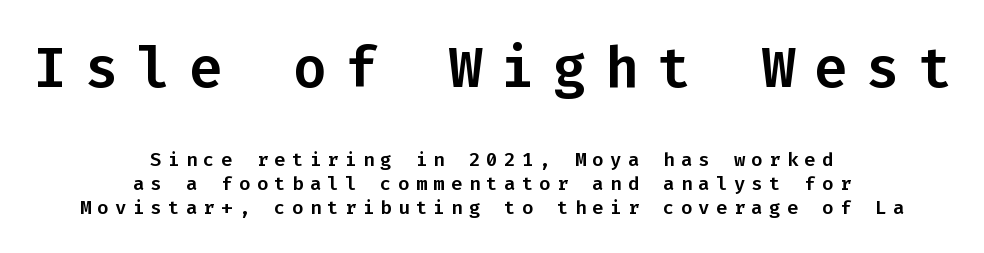
Beneath every word, the page is bare. The axis of the letterforms is exactly vertical. Normally led — the rows are evenly, conventionally spaced. Both edges are ragged and mirror each other, which tells us the setting is centered. Observe the wide spacing: letters keep a clear distance from each other.
